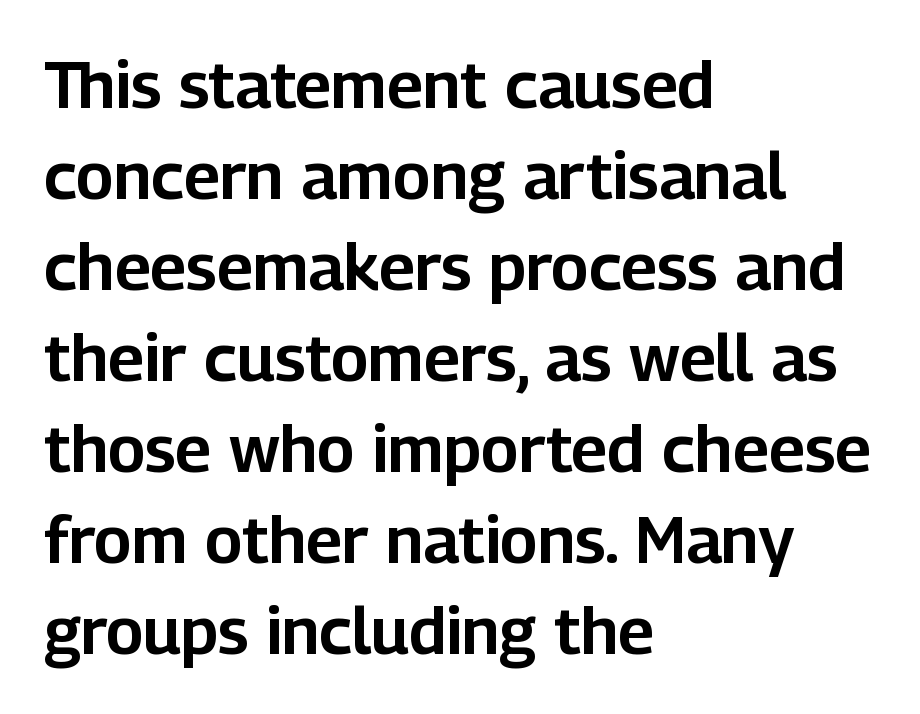
A clean baseline with only descenders dipping below it. Each letter's strokes conclude bluntly, with no projecting serifs. Is this a fixed-width face? No — the glyphs have proportional, varying widths. Tracking value appears to be zero — textbook default spacing. Horizontal bands of white between lines are of average thickness. Where is the straight margin? On the left.
